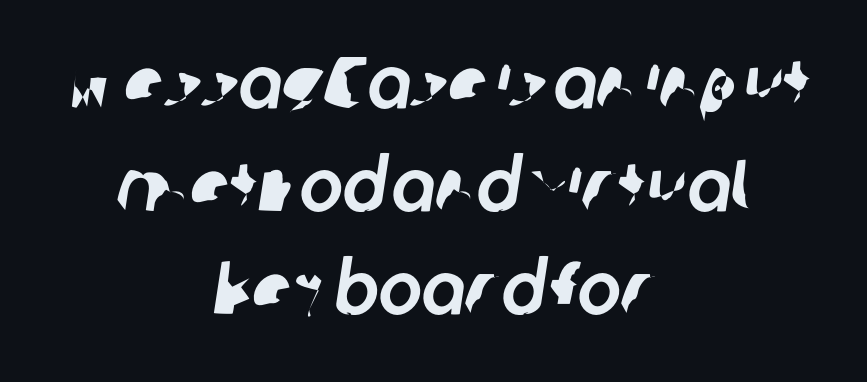
{"serif": "no", "width": "normal", "stroke_contrast": "low", "x_height": "medium", "monospaced": "no", "underline": "no", "align": "center", "line_spacing": "normal", "line_spacing_ratio": 1.41, "letter_spacing": "normal", "letter_spacing_em": 0.0, "glyph_px": 73}
